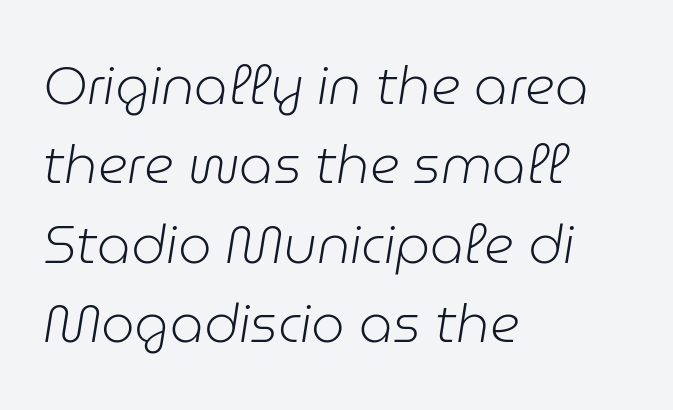
{"italic": "yes", "lean": "right", "slant_degrees": 9, "bold": "no", "weight": "light", "width": "normal", "stroke_contrast": "low", "x_height": "medium", "monospaced": "no", "underline": "no", "align": "left", "line_spacing": "normal", "line_spacing_ratio": 1.5, "letter_spacing": "normal", "letter_spacing_em": 0.0, "glyph_px": 53}
